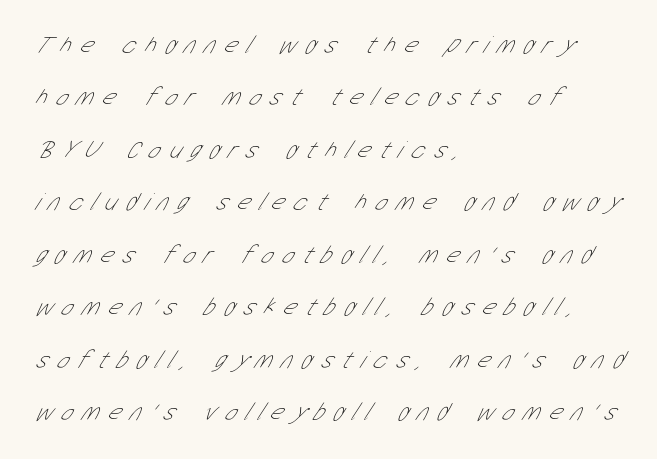
The text block is weighted toward the left margin, trailing off unevenly rightward. In terms of leading, this rendering errs on the spacious side. The tracking jumps out immediately: characters are airy and widely separated. A light-to-regular cut is what we see here. Decoration check: the copy has no underline.
